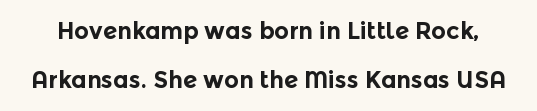
The image shows 23 px bold type, upright; set loose line spacing (2.15x), normal letter spacing, not underlined.
